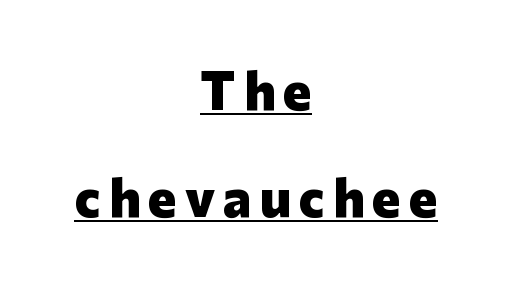
The image shows 54 px heavy sans-serif type, upright; set centered, loose line spacing (1.98x), underlined; low stroke contrast and a medium x-height.
